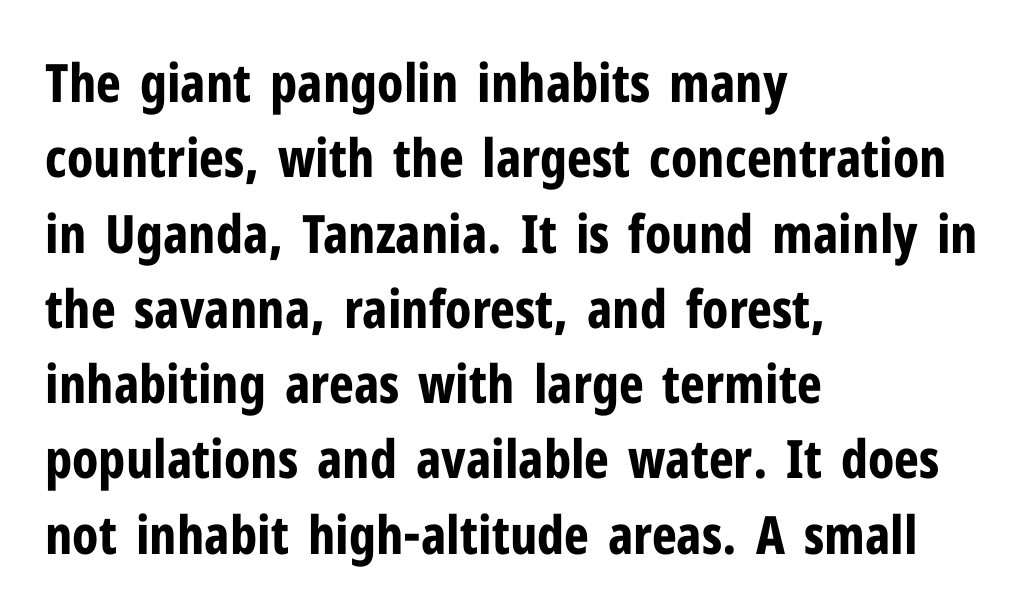
The image shows 53 px bold, condensed sans-serif type, upright; set left-aligned, normal line spacing (1.42x), normal letter spacing, not underlined; low stroke contrast and a medium x-height.
